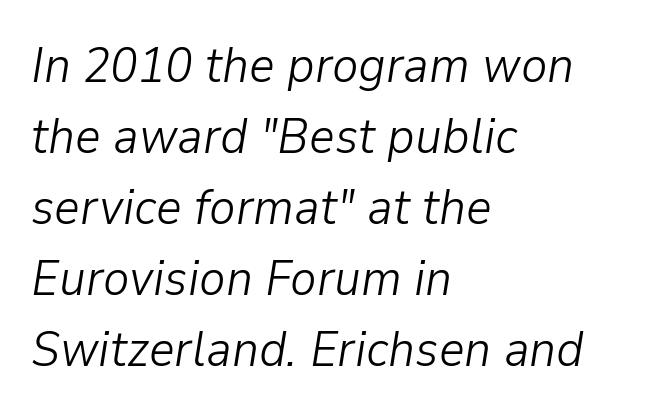
{"italic": "yes", "lean": "right", "slant_degrees": 9, "bold": "no", "weight": "light", "width": "normal", "stroke_contrast": "low", "x_height": "medium", "monospaced": "no", "underline": "no", "align": "left", "line_spacing": "normal", "line_spacing_ratio": 1.42, "letter_spacing": "normal", "letter_spacing_em": 0.0, "glyph_px": 50}
